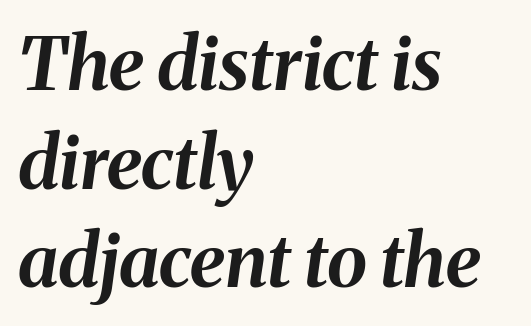
{"italic": "yes", "lean": "right", "slant_degrees": 8, "bold": "yes", "weight": "bold", "width": "normal", "stroke_contrast": "medium", "x_height": "medium", "monospaced": "no", "underline": "no", "align": "left", "line_spacing": "normal", "line_spacing_ratio": 1.35, "letter_spacing": "normal", "letter_spacing_em": 0.0, "glyph_px": 73}
